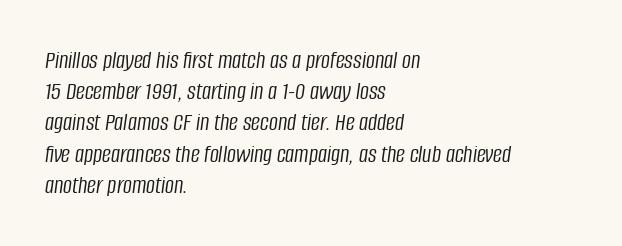
{"italic": "yes", "lean": "right", "slant_degrees": 8, "bold": "no", "underline": "no", "align": "left", "line_spacing": "normal", "line_spacing_ratio": 1.25, "letter_spacing": "normal", "letter_spacing_em": 0.0, "glyph_px": 25}
